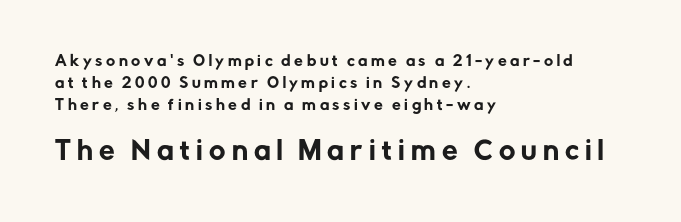
The image shows 25 px text type, upright; set left-aligned, normal line spacing (1.56x), unusually wide letter spacing (+0.25 em), not underlined; the second (bottom) block is 1.79x larger.
